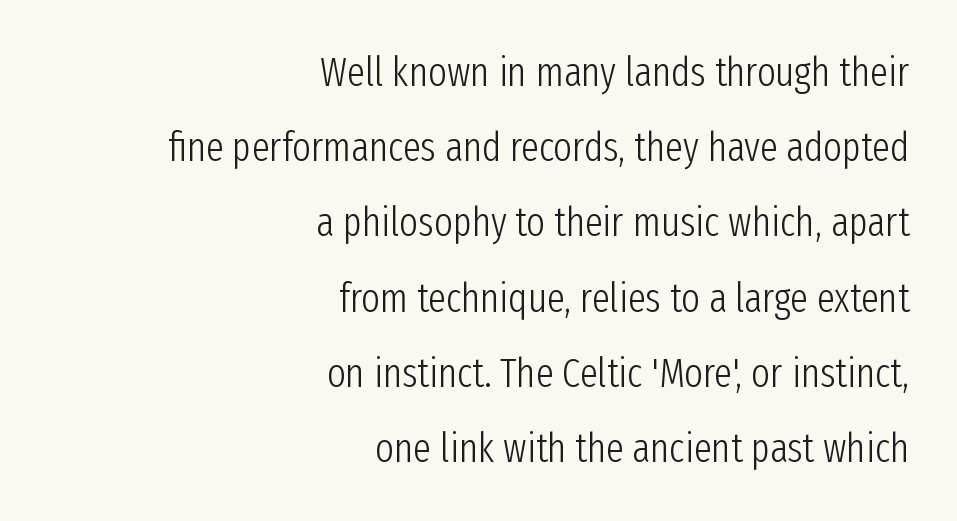
The image shows 40 px light, condensed sans-serif type, upright; set right-aligned, line spacing 1.88x, normal letter spacing, not underlined; low stroke contrast and a medium x-height.
